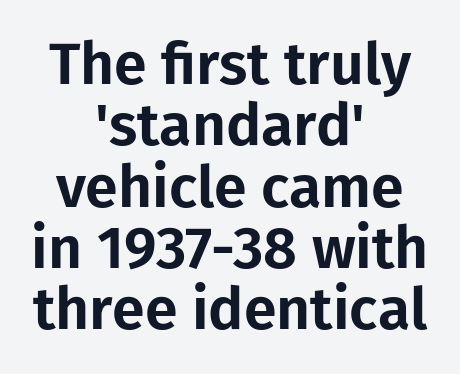
{"serif": "no", "italic": "no", "width": "normal", "stroke_contrast": "low", "x_height": "medium", "monospaced": "no", "underline": "no", "align": "center", "line_spacing": "tight", "line_spacing_ratio": 1.04, "letter_spacing": "normal", "letter_spacing_em": 0.0, "glyph_px": 59}
